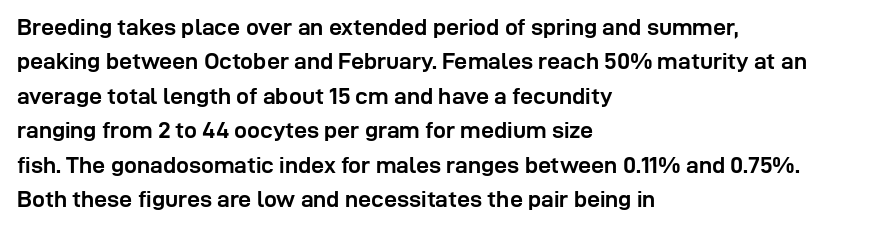
Q: Is the text bold? A: Yes.
Q: Is the text italic (slanted)? A: No, it is upright.
Q: Is the text underlined? A: No.
Q: How is the paragraph aligned? A: Left-aligned.
Q: Is the spacing between letters normal or unusually wide? A: Normal.
Q: Is the spacing between lines tight, normal or loose? A: Normal.
